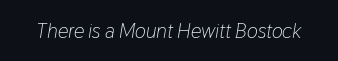
{"italic": "yes", "lean": "right", "slant_degrees": 9, "bold": "no", "underline": "no", "letter_spacing": "normal", "letter_spacing_em": 0.0, "glyph_px": 21}
